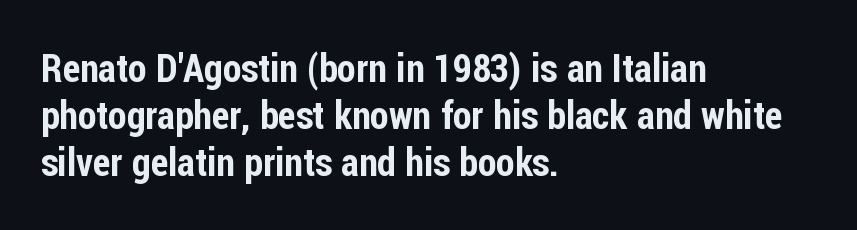
Honestly, the letter spacing is just normal — you wouldn't notice it. The passage is arranged the way most books set body copy — flush left. This sample has the flowing, uneven cadence of proportional lettering. Letterform terminals end flat and unadorned throughout the passage. Style check: upright. Underlining? Definitely not there.
